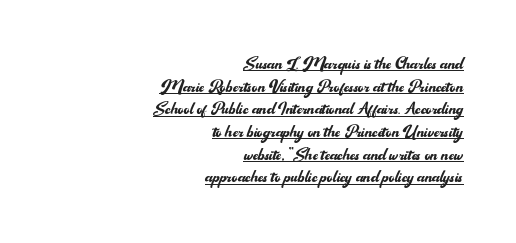
{"bold": "no", "underline": "yes", "align": "right", "line_spacing": "tight", "line_spacing_ratio": 1.03, "letter_spacing": "normal", "letter_spacing_em": 0.0, "glyph_px": 22}
